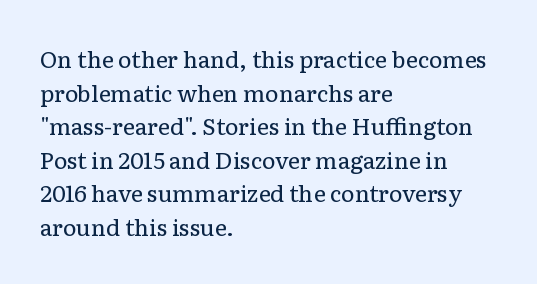
What stands out about the letter spacing? Nothing — it is the standard amount. Type without underlining. You can tell it's not italic because the verticals are truly vertical. Is there much room between lines? A standard amount, neither cramped nor airy.
